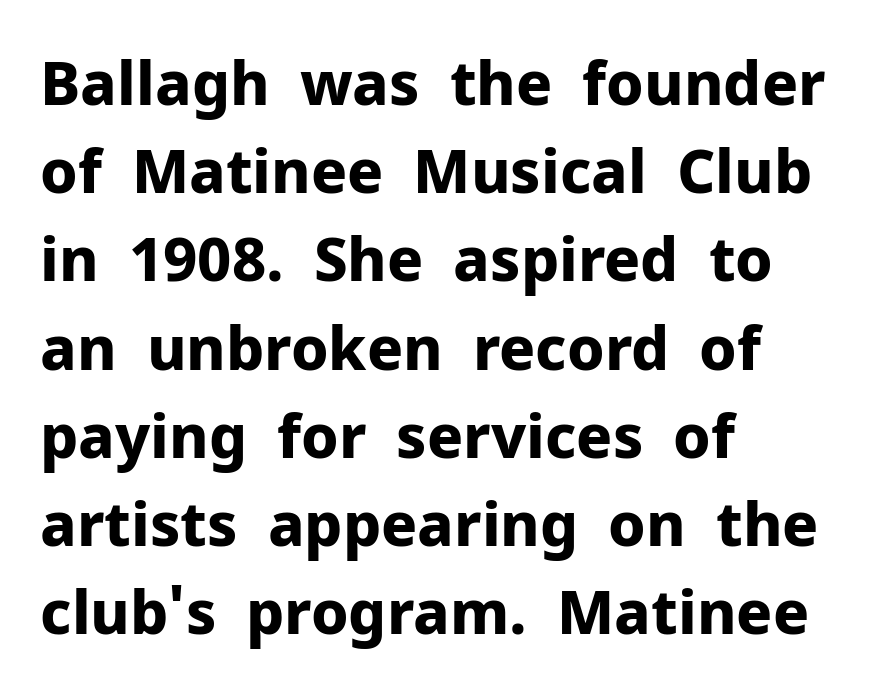
The lettering holds an erect, upright posture throughout. Visually the block forms a straight wall on the left and a jagged coastline on the right. Emphasis by weight is at full strength: bold. Any mark beneath the type? The region is blank. Character widths vary here, with narrow letters taking less room than wide ones. Unlike a traditional serif, this face leaves its strokes unadorned.
